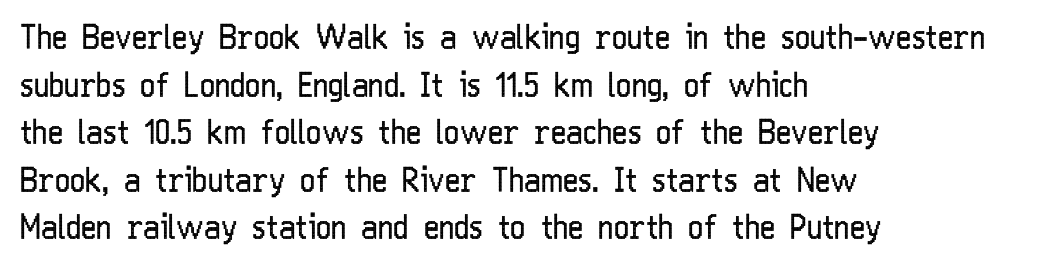
The image shows 33 px regular-weight, condensed sans-serif type, upright; set left-aligned, normal line spacing (1.44x), normal letter spacing, not underlined; low stroke contrast and a medium x-height.
